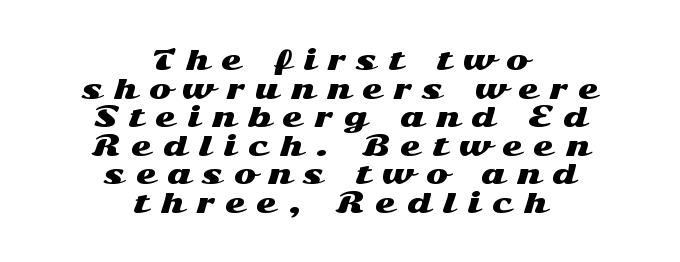
Q: Is the text italic (slanted)? A: Yes.
Q: Is the text underlined? A: No.
Q: How is the paragraph aligned? A: Centered.
Q: Is the spacing between letters normal or unusually wide? A: Unusually wide.
Q: Is the spacing between lines tight, normal or loose? A: Tight.
